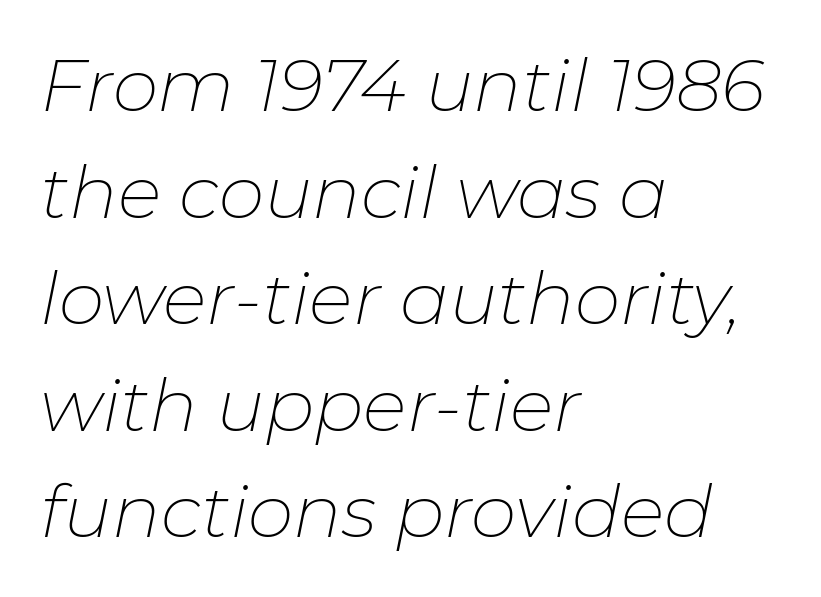
The image shows 73 px thin type, italic (leaning right); set left-aligned, normal line spacing (1.46x), normal letter spacing, not underlined; low stroke contrast and a medium x-height.
